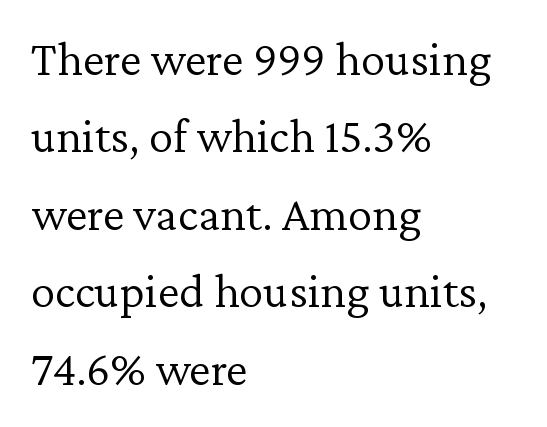
The image shows 49 px light serif type, upright; set left-aligned, normal line spacing (1.58x), normal letter spacing, not underlined; low stroke contrast and a medium x-height.
